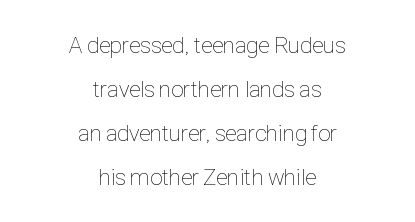
{"italic": "no", "bold": "no", "underline": "no", "align": "center", "line_spacing": "loose", "line_spacing_ratio": 1.91, "letter_spacing": "normal", "letter_spacing_em": 0.0, "glyph_px": 23}
